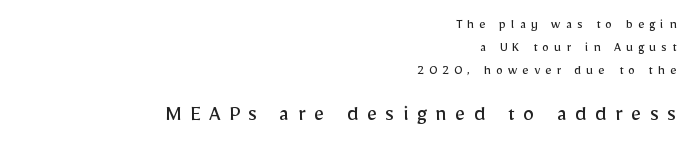
Q: Is the text bold? A: No.
Q: Is the text italic (slanted)? A: No, it is upright.
Q: Is the text underlined? A: No.
Q: How is the paragraph aligned? A: Right-aligned.
Q: Is the spacing between letters normal or unusually wide? A: Unusually wide.
Q: Is the spacing between lines tight, normal or loose? A: Normal.
Q: Which block of text is set in a larger size, the first (top) or the second (bottom)? A: The second (bottom) one.
